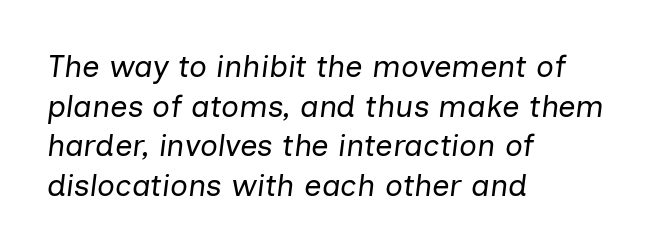
The letters advance in unequal steps, a hallmark of proportional type. The space between consecutive lines is moderate. Left-aligned paragraph, ragged on the right. Does the lettering tilt? It does — this is italic. The type is set solid horizontally, with unmodified tracking. The strip under each line holds only bare page.
